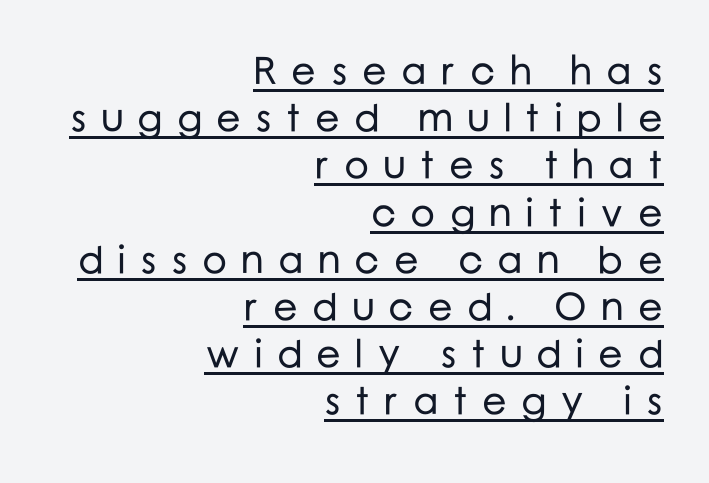
Unlike a traditional serif, this face leaves its strokes unadorned. A student would call this right alignment; a typographer would say flush right, rag left. These lines are rendered in a variable-pitch font. These lines were composed using upright roman letters. You can see a thin bar hugging the bottom of the glyphs. Is the letter spacing exaggerated? Yes — the characters are pushed far apart.
